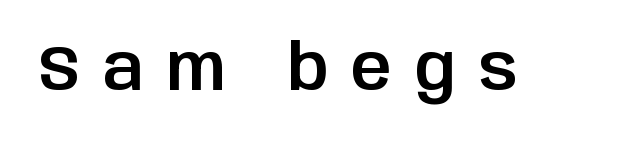
The image shows 63 px sans-serif type, upright; set unusually wide letter spacing (+0.37 em), not underlined; low stroke contrast and a large x-height.
